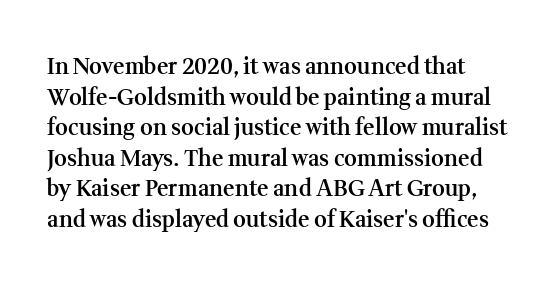
Only glyphs here, with clear space below each row. As a designer I'd log this as weight 600, semibold. Characters remain perfectly vertical along every line. The space between consecutive lines is moderate. Spacing between characters is what you'd get straight out of the box.
